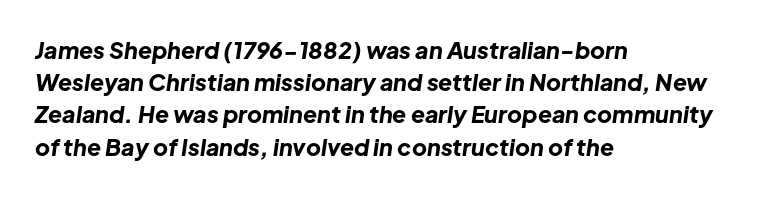
The image shows 23 px bold type, italic (leaning right); set left-aligned, normal line spacing (1.4x), normal letter spacing, not underlined.
